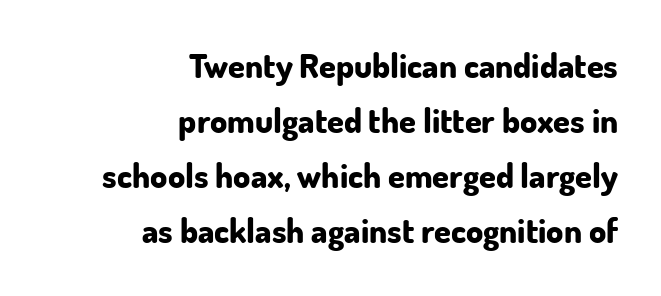
Words float on clear page, feet unadorned. Between one letter and the next there's only the usual sliver of space. Grotesque or geometric, the face here clearly has no serifs. Does the lettering tilt? It doesn't — this is upright. Visually the block forms a straight wall on the right and a jagged coastline on the left. Bold? Absolutely — the strokes are thick and heavy.
